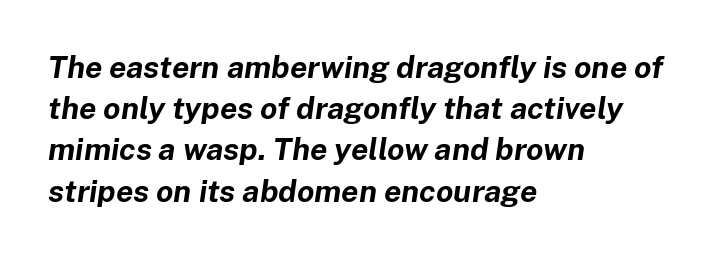
The image shows 31 px bold type, italic (leaning right); set left-aligned, normal line spacing (1.33x), normal letter spacing, not underlined; low stroke contrast and a medium x-height.
